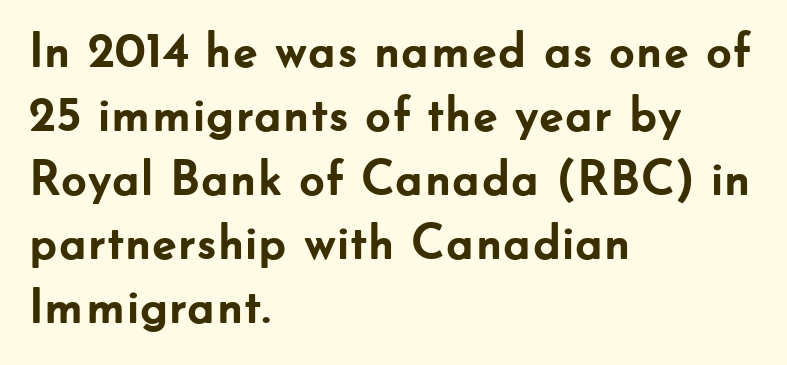
Q: Is the text bold? A: Yes.
Q: Is the text italic (slanted)? A: No, it is upright.
Q: Is the typeface a serif or a sans-serif typeface? A: Sans-serif.
Q: Is the text underlined? A: No.
Q: How is the paragraph aligned? A: Left-aligned.
Q: Is the spacing between letters normal or unusually wide? A: Normal.
Q: Is the spacing between lines tight, normal or loose? A: Normal.
Q: Width (condensed, normal, or wide)? A: Normal.
Q: Stroke contrast? A: Low.
Q: x-height? A: Small.
Q: Monospaced? A: No.
